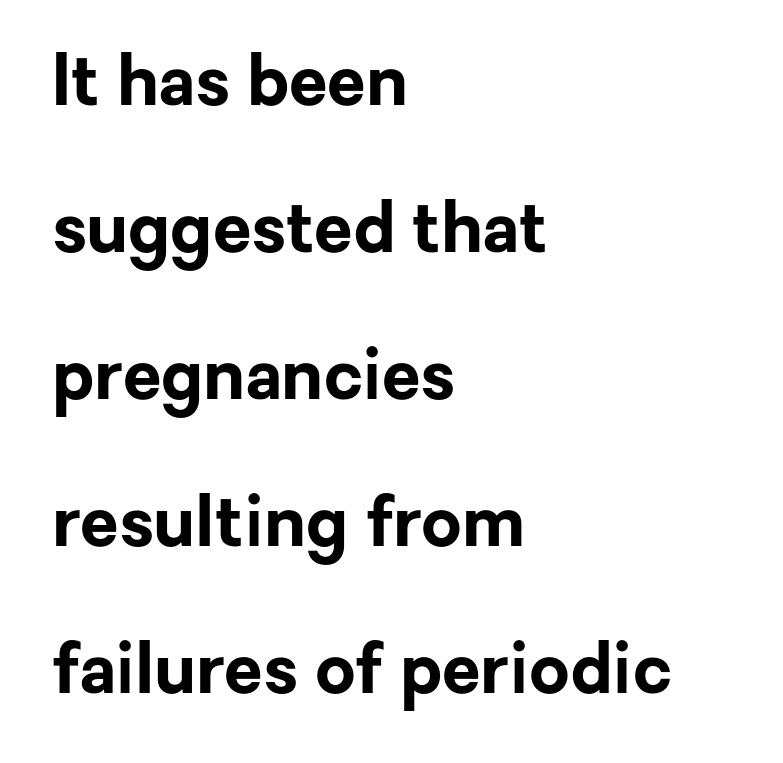
Q: Is the text bold? A: Yes.
Q: Is the text italic (slanted)? A: No, it is upright.
Q: Is the typeface a serif or a sans-serif typeface? A: Sans-serif.
Q: Is the text underlined? A: No.
Q: How is the paragraph aligned? A: Left-aligned.
Q: Is the spacing between letters normal or unusually wide? A: Normal.
Q: Is the spacing between lines tight, normal or loose? A: Loose.
Q: Width (condensed, normal, or wide)? A: Normal.
Q: Stroke contrast? A: Low.
Q: x-height? A: Medium.
Q: Monospaced? A: No.
